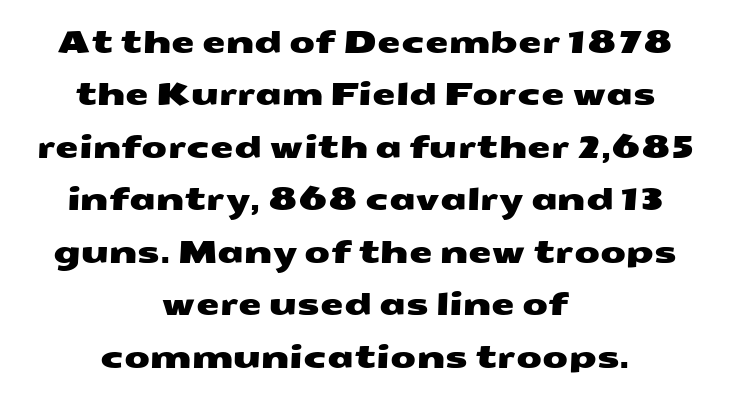
Q: Is the typeface a serif or a sans-serif typeface? A: Sans-serif.
Q: Is the text underlined? A: No.
Q: How is the paragraph aligned? A: Centered.
Q: Is the spacing between letters normal or unusually wide? A: Normal.
Q: Width (condensed, normal, or wide)? A: Wide.
Q: Stroke contrast? A: Medium.
Q: x-height? A: Medium.
Q: Monospaced? A: No.
